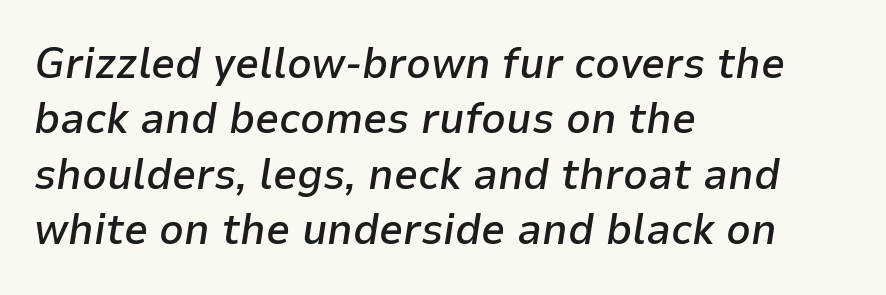
{"italic": "yes", "lean": "right", "slant_degrees": 9, "bold": "semi", "weight": "semibold", "width": "normal", "stroke_contrast": "low", "x_height": "medium", "monospaced": "no", "underline": "no", "align": "left", "line_spacing": "normal", "line_spacing_ratio": 1.29, "letter_spacing": "normal", "letter_spacing_em": 0.0, "glyph_px": 43}
